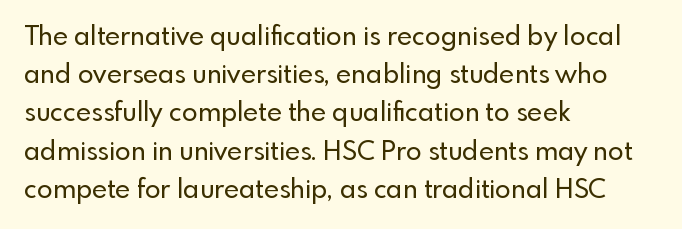
Q: Is the text italic (slanted)? A: No, it is upright.
Q: Is the text underlined? A: No.
Q: How is the paragraph aligned? A: Left-aligned.
Q: Is the spacing between letters normal or unusually wide? A: Normal.
Q: Is the spacing between lines tight, normal or loose? A: Normal.
